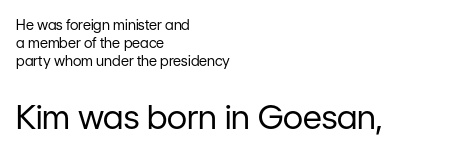
The horizontal fit of the characters is conventional and even. The specimen reads as upright at a glance. Plain, unruled lines of type. Every row of glyphs begins at an identical x-position on the left. The face used here appears at its bigger size in the lower chunk. Are there feet on the stems? There aren't — it's a sans.
